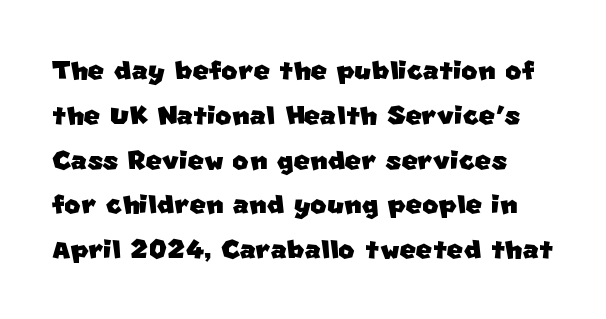
{"serif": "no", "width": "normal", "stroke_contrast": "low", "x_height": "large", "monospaced": "no", "underline": "no", "line_spacing": "normal", "line_spacing_ratio": 1.28, "letter_spacing": "normal", "letter_spacing_em": 0.0, "glyph_px": 35}
